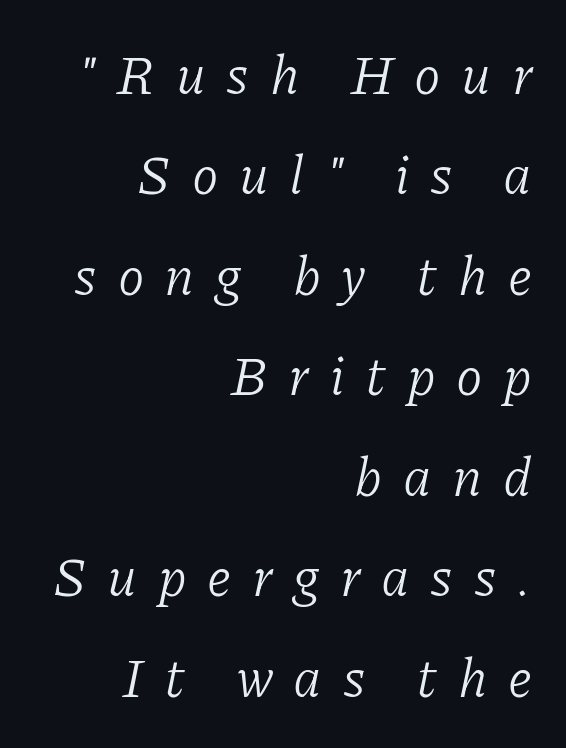
{"serif": "yes", "italic": "yes", "lean": "right", "slant_degrees": 11, "bold": "no", "weight": "light", "width": "normal", "stroke_contrast": "low", "x_height": "medium", "monospaced": "no", "underline": "no", "align": "right", "line_spacing_ratio": 1.86, "letter_spacing": "wide", "letter_spacing_em": 0.38, "glyph_px": 54}
